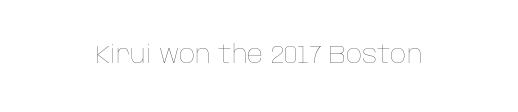
The rendering keeps characters at their native spacing. The font sits on the lighter half of the weight spectrum, regular included. Quick note: underline off. Is there any slant? The stems are plumb.
